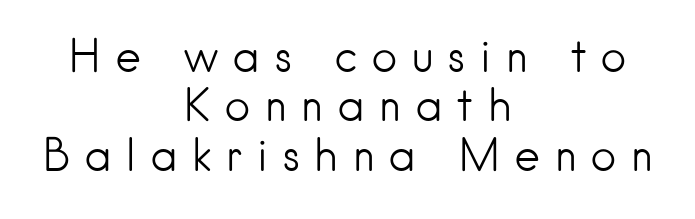
The image shows 45 px light sans-serif type, upright; set centered, tight line spacing (1.1x), unusually wide letter spacing (+0.29 em), not underlined; low stroke contrast and a small x-height.
